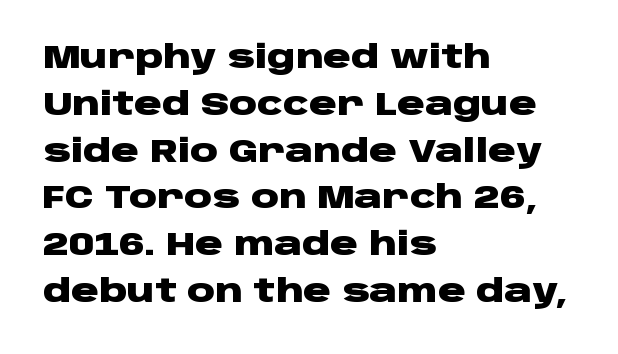
Q: Is the text bold? A: Yes.
Q: Is the text italic (slanted)? A: No, it is upright.
Q: Is the typeface a serif or a sans-serif typeface? A: Sans-serif.
Q: Is the text underlined? A: No.
Q: How is the paragraph aligned? A: Left-aligned.
Q: Is the spacing between letters normal or unusually wide? A: Normal.
Q: Is the spacing between lines tight, normal or loose? A: Normal.
Q: Width (condensed, normal, or wide)? A: Wide.
Q: Stroke contrast? A: Low.
Q: x-height? A: Large.
Q: Monospaced? A: No.
